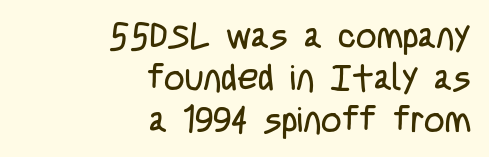
Every row of glyphs terminates at an identical x-position on the right. Heft: none added — not bold. Is this a fixed-width face? No — the glyphs have proportional, varying widths. Serifs: no, the terminals of the letterforms are clean. Rendered with straight, roman letterforms. Inter-character spacing is left at the font's built-in metrics.
